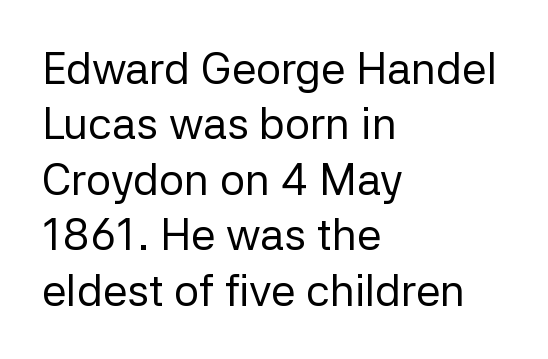
The image shows 44 px regular-weight sans-serif type, upright; set left-aligned, normal line spacing (1.26x), normal letter spacing, not underlined; low stroke contrast and a medium x-height.
